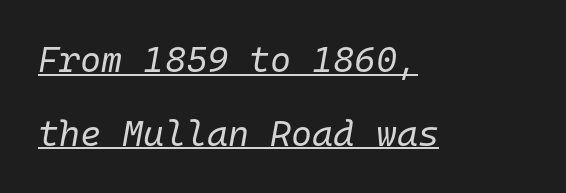
Q: Is the text bold? A: No.
Q: Is the text italic (slanted)? A: Yes, it leans right by about 10 degrees.
Q: Is the text underlined? A: Yes.
Q: How is the paragraph aligned? A: Left-aligned.
Q: Is the spacing between letters normal or unusually wide? A: Normal.
Q: Is the spacing between lines tight, normal or loose? A: Loose.
Q: Width (condensed, normal, or wide)? A: Normal.
Q: Stroke contrast? A: Low.
Q: x-height? A: Medium.
Q: Monospaced? A: Yes.
